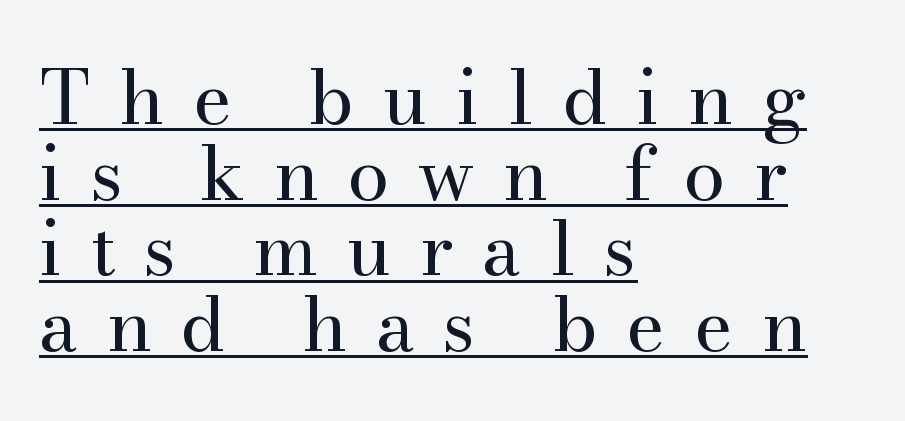
{"serif": "yes", "italic": "no", "bold": "no", "weight": "regular", "width": "normal", "stroke_contrast": "medium", "x_height": "small", "monospaced": "no", "underline": "yes", "align": "left", "line_spacing": "tight", "line_spacing_ratio": 1.01, "letter_spacing": "wide", "letter_spacing_em": 0.38, "glyph_px": 75}
